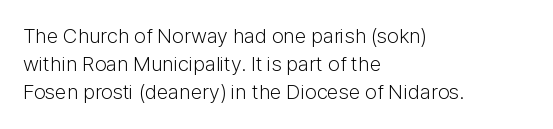
Visually the block forms a straight wall on the left and a jagged coastline on the right. Style check: upright. Bold? No — there's no thickening of the strokes. Notice how descenders clear the ascenders below comfortably — that's standard leading. Each word holds together tightly as a unit, with standard inter-letter gaps.
